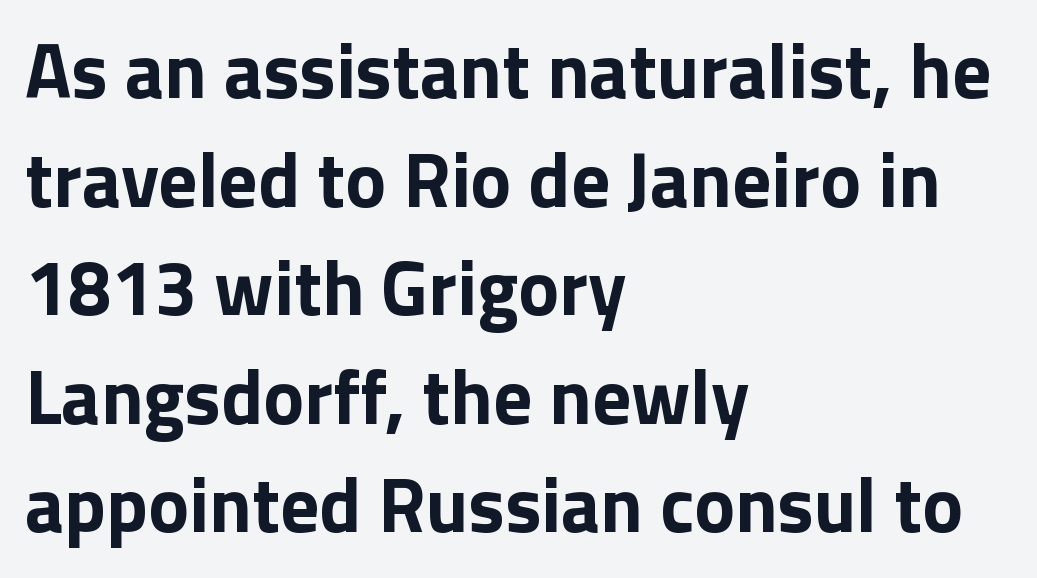
{"serif": "no", "italic": "no", "bold": "yes", "weight": "bold", "width": "normal", "stroke_contrast": "low", "x_height": "medium", "monospaced": "no", "underline": "no", "align": "left", "line_spacing": "normal", "line_spacing_ratio": 1.41, "letter_spacing": "normal", "letter_spacing_em": 0.0, "glyph_px": 77}
